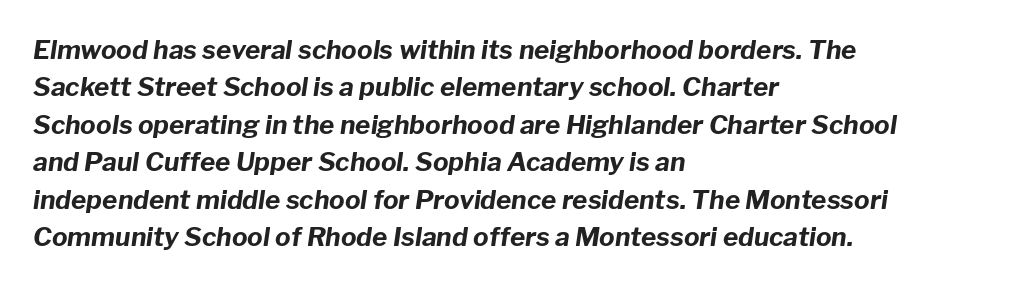
Q: Is the text bold? A: Yes.
Q: Is the text italic (slanted)? A: Yes, it leans right by about 8 degrees.
Q: Is the text underlined? A: No.
Q: How is the paragraph aligned? A: Left-aligned.
Q: Is the spacing between letters normal or unusually wide? A: Normal.
Q: Is the spacing between lines tight, normal or loose? A: Normal.
